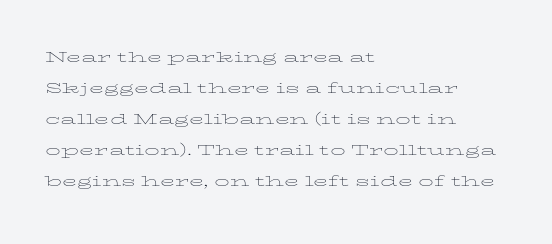
The image shows 20 px text type, upright; set left-aligned, normal line spacing (1.55x), normal letter spacing, not underlined.
